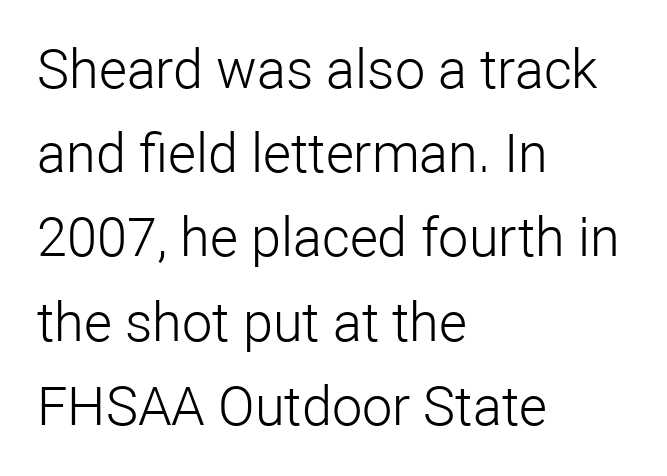
{"serif": "no", "italic": "no", "bold": "no", "weight": "light", "width": "normal", "stroke_contrast": "low", "x_height": "medium", "monospaced": "no", "underline": "no", "align": "left", "line_spacing": "normal", "line_spacing_ratio": 1.56, "letter_spacing": "normal", "letter_spacing_em": 0.0, "glyph_px": 54}
